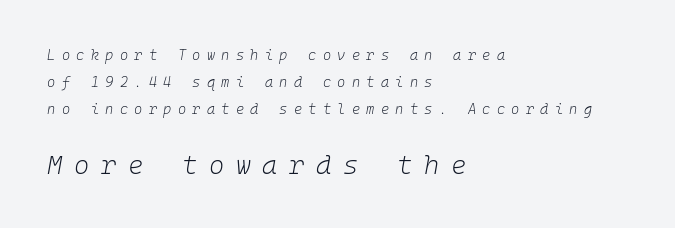
{"italic": "yes", "lean": "right", "slant_degrees": 10, "bold": "no", "underline": "no", "align": "left", "line_spacing": "loose", "line_spacing_ratio": 1.93, "letter_spacing": "wide", "letter_spacing_em": 0.45, "larger_block": "second", "size_ratio": 1.86, "glyph_px": 26}
